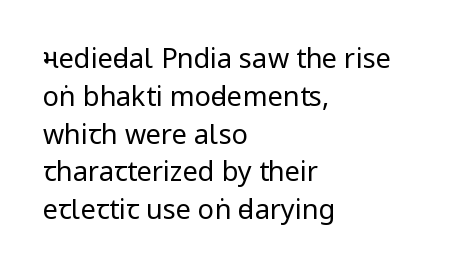
{"italic": "no", "bold": "no", "underline": "no", "align": "left", "line_spacing": "normal", "line_spacing_ratio": 1.4, "letter_spacing": "normal", "letter_spacing_em": 0.0, "glyph_px": 27}
